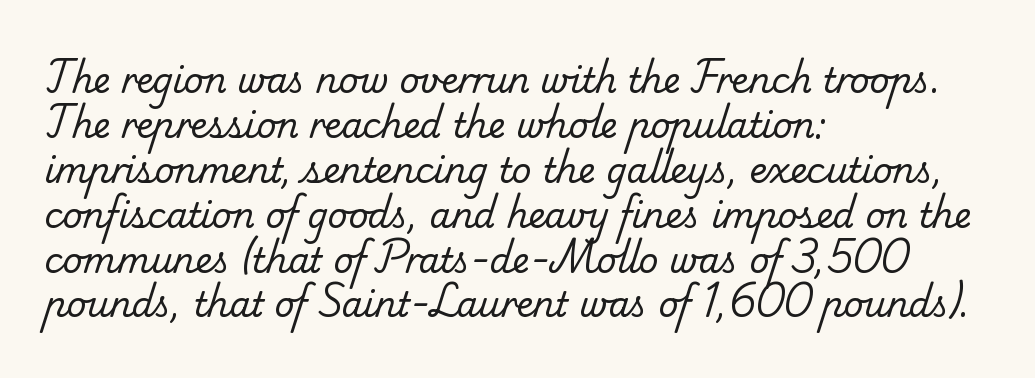
The image shows 34 px regular-weight serif type; set left-aligned, normal line spacing (1.32x), normal letter spacing, not underlined; low stroke contrast and a small x-height.
